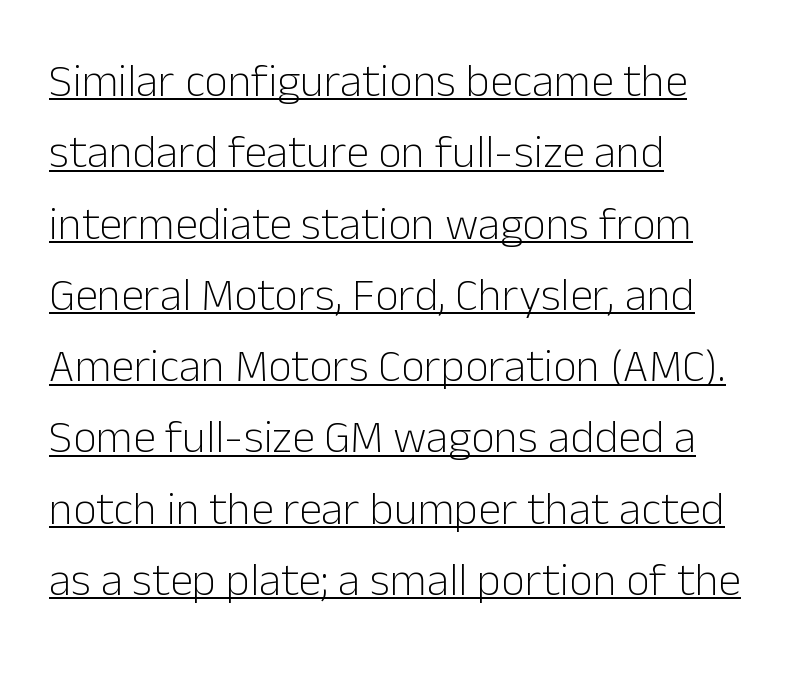
{"serif": "no", "italic": "no", "bold": "no", "weight": "light", "width": "normal", "stroke_contrast": "low", "x_height": "medium", "monospaced": "no", "underline": "yes", "align": "left", "line_spacing": "normal", "line_spacing_ratio": 1.55, "letter_spacing": "normal", "letter_spacing_em": 0.0, "glyph_px": 46}
